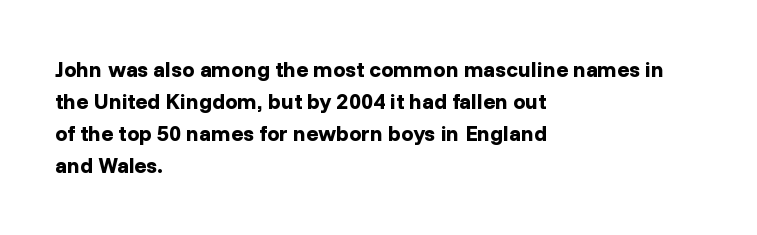
Q: Is the text bold? A: Yes.
Q: Is the text italic (slanted)? A: No, it is upright.
Q: Is the text underlined? A: No.
Q: How is the paragraph aligned? A: Left-aligned.
Q: Is the spacing between letters normal or unusually wide? A: Normal.
Q: Is the spacing between lines tight, normal or loose? A: Normal.
